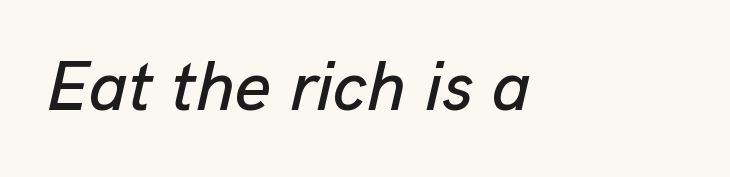
This sample uses an oblique cut, with every glyph tilted off the vertical. Observe the ordinary spacing: letters are neighbours, not strangers. Character widths vary here, with narrow letters taking less room than wide ones. The foot of each line stays bare and open.
